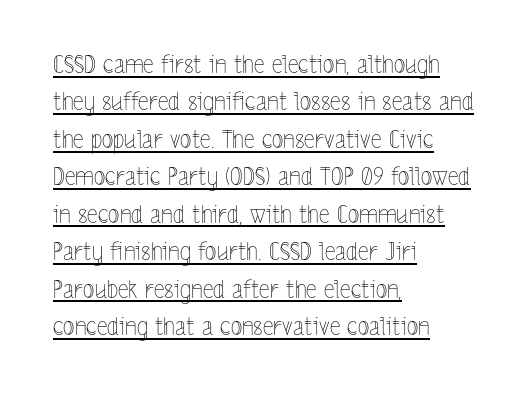
{"italic": "no", "bold": "no", "underline": "yes", "align": "left", "line_spacing": "normal", "line_spacing_ratio": 1.56, "letter_spacing": "normal", "letter_spacing_em": 0.0, "glyph_px": 24}
